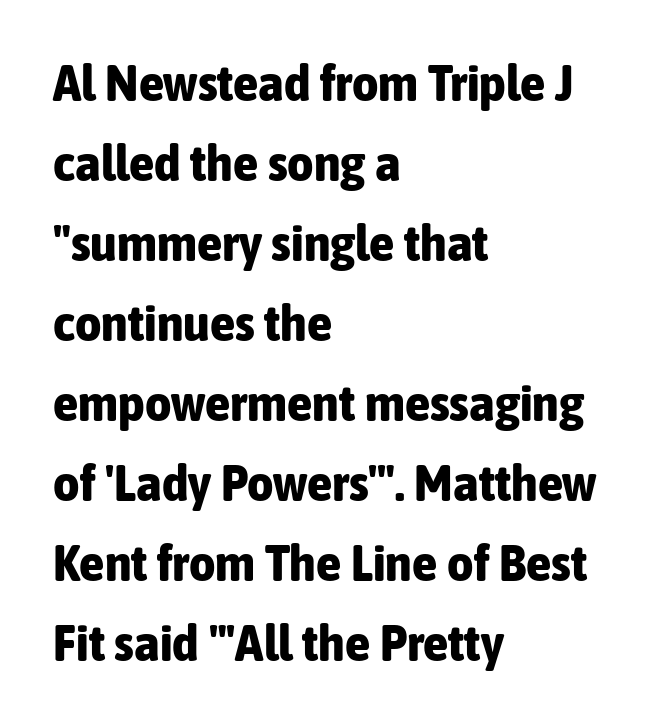
Letter spacing: default. The face used here has the dense, thick strokes of a bold. The letters carry no serifs — their stems end cleanly without finishing strokes. The typesetter chose a ragged-right arrangement here. Evenly set lines give the paragraph a standard silhouette. Rule under the text: the space is simply empty.
